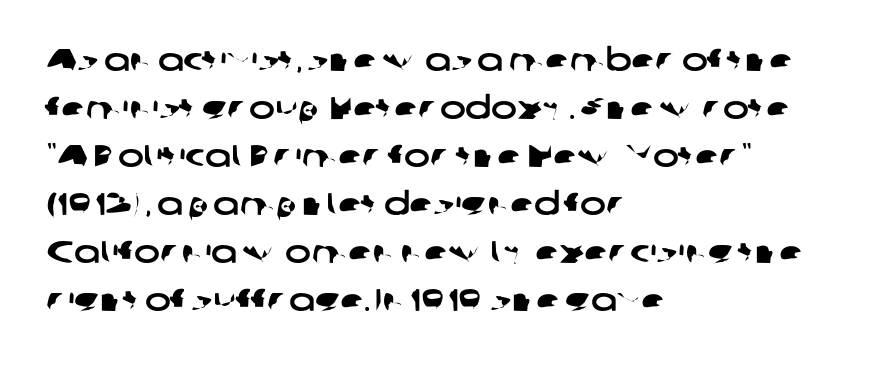
Q: Is the typeface a serif or a sans-serif typeface? A: Sans-serif.
Q: Is the text underlined? A: No.
Q: How is the paragraph aligned? A: Left-aligned.
Q: Is the spacing between letters normal or unusually wide? A: Normal.
Q: Is the spacing between lines tight, normal or loose? A: Normal.
Q: Width (condensed, normal, or wide)? A: Wide.
Q: Stroke contrast? A: Low.
Q: x-height? A: Medium.
Q: Monospaced? A: No.
